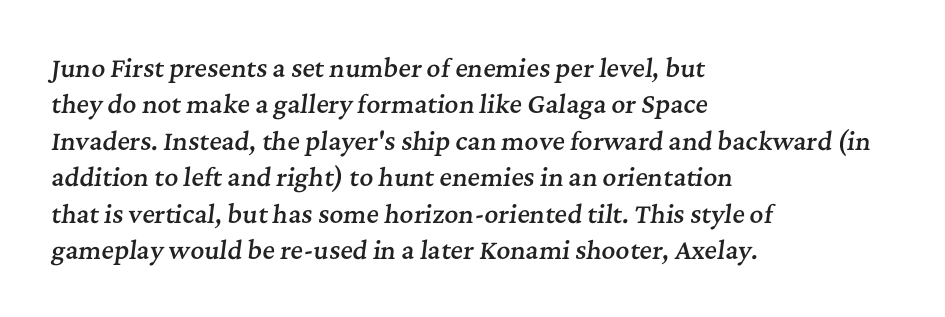
{"italic": "yes", "lean": "right", "slant_degrees": 7, "bold": "semi", "underline": "no", "align": "left", "line_spacing": "normal", "line_spacing_ratio": 1.52, "letter_spacing": "normal", "letter_spacing_em": 0.0, "glyph_px": 24}
